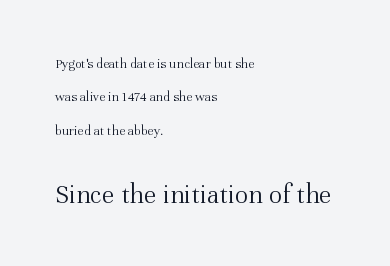
{"serif": "yes", "italic": "no", "bold": "no", "weight": "light", "width": "normal", "stroke_contrast": "medium", "x_height": "medium", "monospaced": "no", "underline": "no", "align": "left", "line_spacing": "loose", "line_spacing_ratio": 2.39, "letter_spacing": "normal", "letter_spacing_em": 0.0, "larger_block": "second", "size_ratio": 2.0, "glyph_px": 28}
